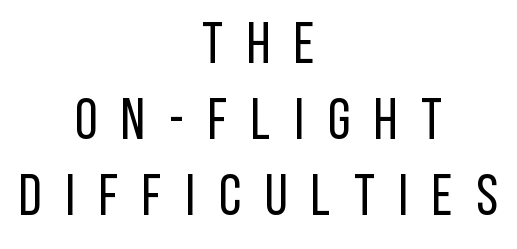
{"serif": "no", "italic": "no", "bold": "no", "weight": "regular", "width": "condensed", "stroke_contrast": "low", "x_height": "large", "monospaced": "no", "underline": "no", "align": "center", "line_spacing": "normal", "line_spacing_ratio": 1.31, "letter_spacing": "wide", "letter_spacing_em": 0.41, "glyph_px": 58}
